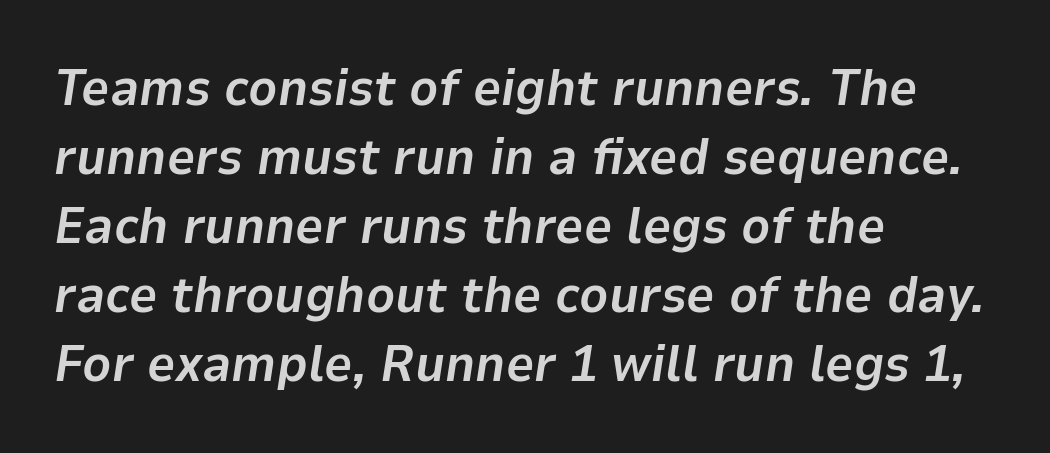
An italicized treatment has been applied to the whole sample. Looks like regular typesetting: each glyph gets only the width it needs. The face used here is rendered with its standard letterfit. Caption: bold face, heavy strokes. Check under the words: just untouched page. The compositor pushed each line to the left boundary.
